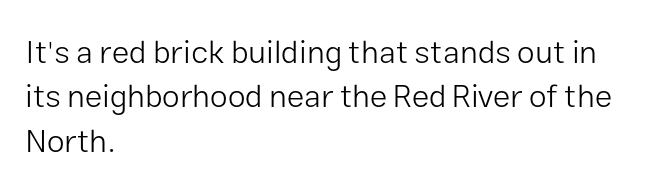
{"serif": "no", "italic": "no", "bold": "no", "weight": "light", "width": "normal", "stroke_contrast": "low", "x_height": "medium", "monospaced": "no", "underline": "no", "align": "left", "line_spacing": "normal", "line_spacing_ratio": 1.39, "letter_spacing": "normal", "letter_spacing_em": 0.0, "glyph_px": 32}
